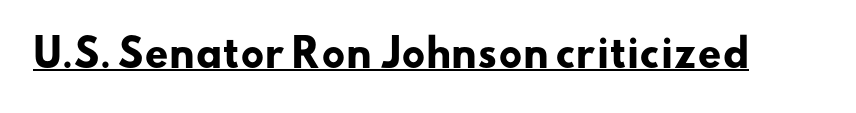
Does extra space separate the letters? No, they use regular spacing. Here the designer chose a conventional face with non-uniform glyph widths. Grotesque or geometric, the face here clearly has no serifs. Quick note: underline on. Does the weight exceed regular? Yes, all the way to bold.
